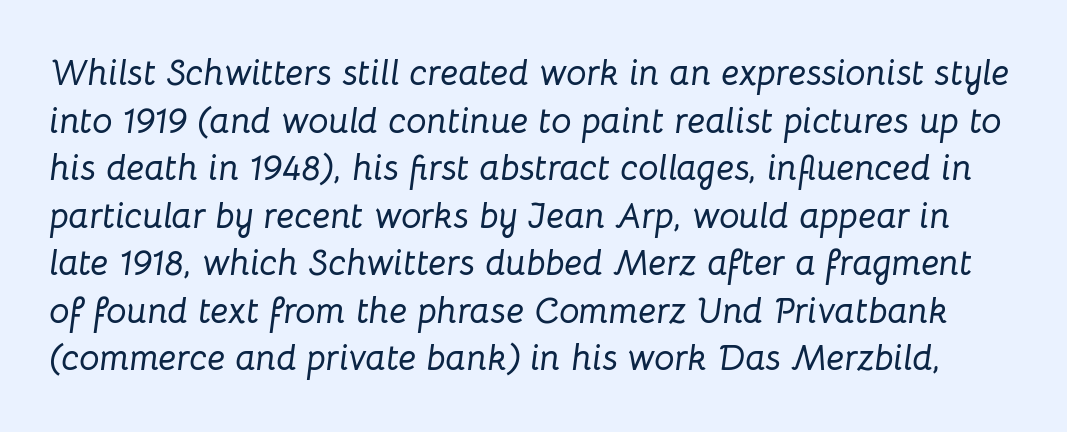
The passage shown stacks its lines at a standard gap. Characters follow at the spacing the type designer built in. The axis of the letterforms is tilted away from vertical. Note the varied advance widths — an 'i' is clearly narrower than an 'm'. The glyphs are unaccompanied by any horizontal stroke below them.
